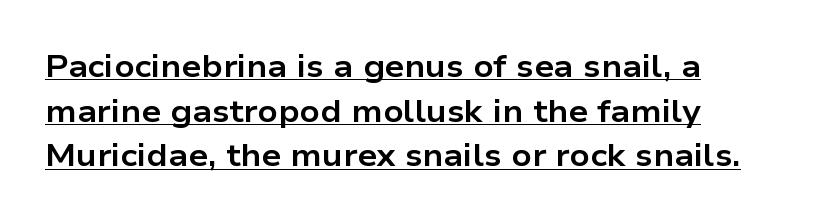
Q: Is the text bold? A: Yes.
Q: Is the text italic (slanted)? A: No, it is upright.
Q: Is the typeface a serif or a sans-serif typeface? A: Sans-serif.
Q: Is the text underlined? A: Yes.
Q: How is the paragraph aligned? A: Left-aligned.
Q: Is the spacing between letters normal or unusually wide? A: Normal.
Q: Is the spacing between lines tight, normal or loose? A: Normal.
Q: Width (condensed, normal, or wide)? A: Wide.
Q: Stroke contrast? A: Low.
Q: x-height? A: Medium.
Q: Monospaced? A: No.
